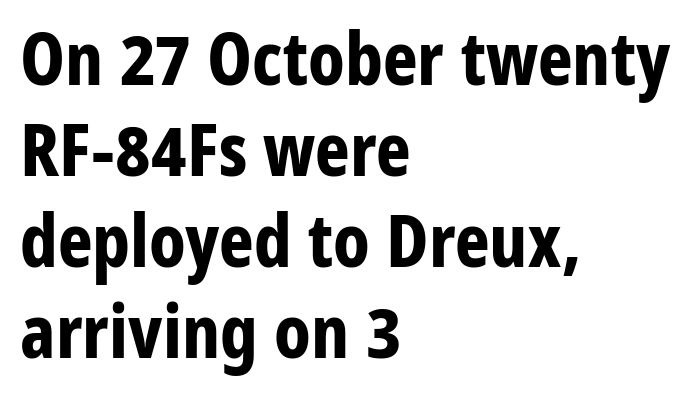
{"serif": "no", "italic": "no", "bold": "yes", "weight": "bold", "width": "condensed", "stroke_contrast": "low", "x_height": "medium", "monospaced": "no", "underline": "no", "align": "left", "line_spacing_ratio": 1.23, "letter_spacing": "normal", "letter_spacing_em": 0.0, "glyph_px": 74}
